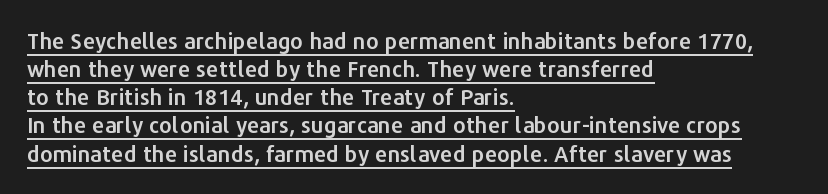
Line starts are locked; line ends wander. This block has exactly the height ordinary leading produces. This is underlined copy, the kind a proofreader might mark for attention. Nobody touched the tracking dial on this one. The letters stand upright; this is a roman face.
